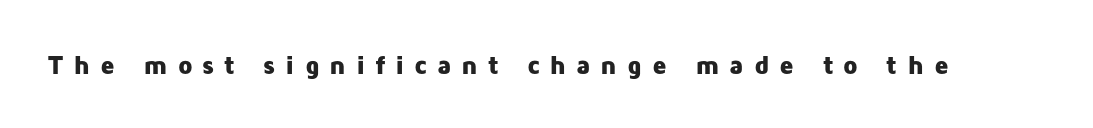
{"italic": "no", "bold": "yes", "underline": "no", "letter_spacing": "wide", "letter_spacing_em": 0.38, "glyph_px": 26}
